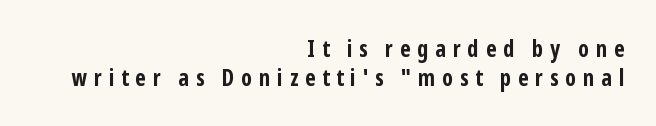
The image shows 23 px bold type, upright; set right-aligned, normal line spacing (1.27x), unusually wide letter spacing (+0.3 em), not underlined.
